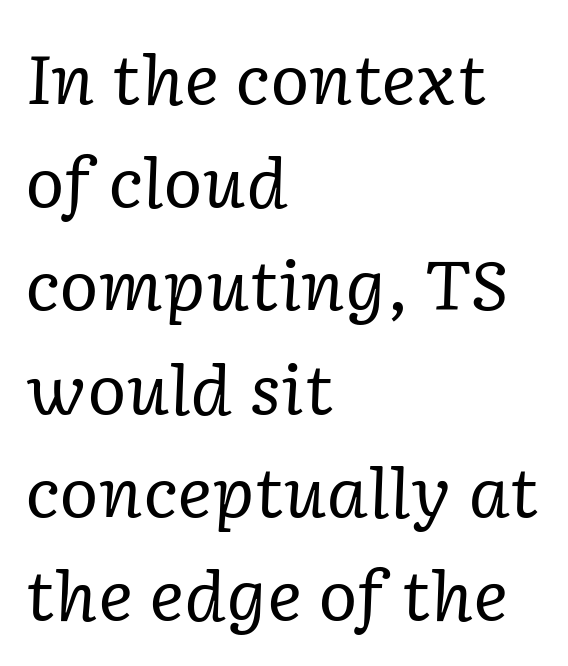
The rendering shows small feet on the letterforms — a serif design. Note the varied advance widths — an 'i' is clearly narrower than an 'm'. The strip under each line holds only bare page. The text carries the slant typical of an italic or oblique font. Stem width sits at or under what a default text font uses. Spacing between characters is what you'd get straight out of the box.
